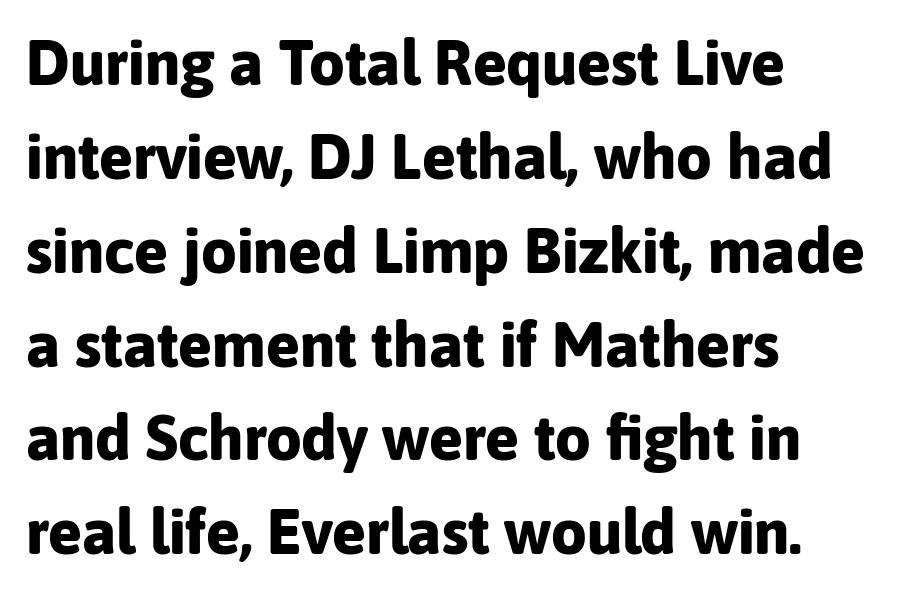
{"serif": "no", "italic": "no", "bold": "yes", "weight": "bold", "width": "normal", "stroke_contrast": "low", "x_height": "medium", "monospaced": "no", "underline": "no", "align": "left", "line_spacing": "normal", "line_spacing_ratio": 1.49, "letter_spacing": "normal", "letter_spacing_em": 0.0, "glyph_px": 63}
